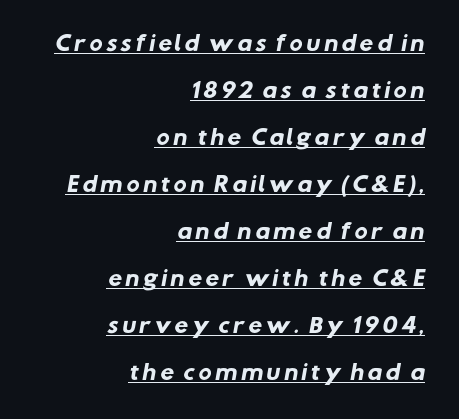
{"bold": "yes", "underline": "yes", "align": "right", "line_spacing": "loose", "line_spacing_ratio": 2.35, "glyph_px": 20}
